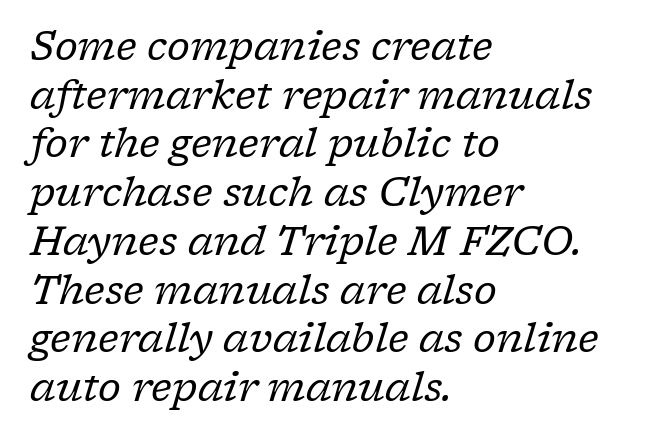
The rendering shows small feet on the letterforms — a serif design. The passage shown has conventional tracking throughout. Reading down the column, the eye jumps a familiar distance to each next line. Anything drawn beneath the words? Only blank space. These lines were composed using italics.
